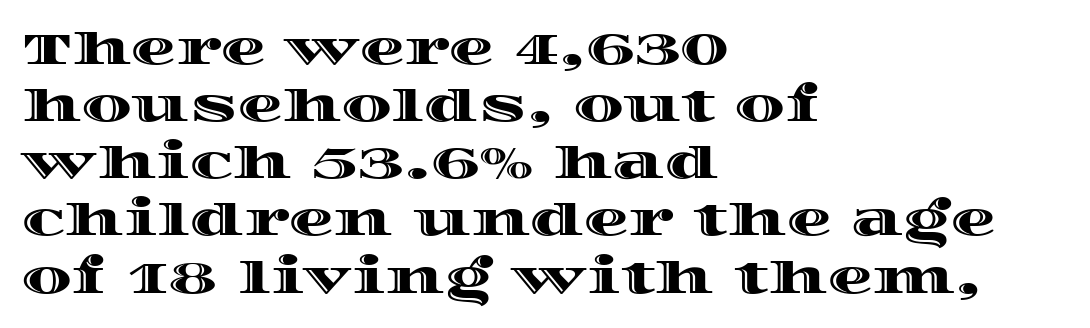
Here the glyphs are tracked normally, forming tight word shapes. You could not count columns in this text — the font is proportionally spaced. This sample is left-justified, so line endings fall wherever the words run out. You can tell it's not italic because the verticals are truly vertical. Plain, unruled lines of type. Compared with typical paragraphs, the rows here are spaced about the same.
